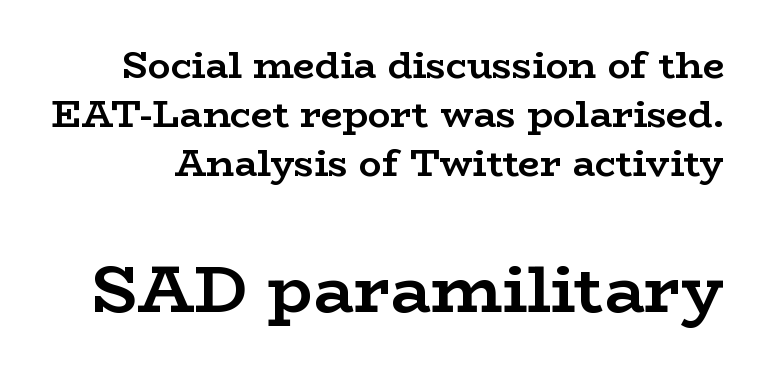
Q: Is the text bold? A: Yes.
Q: Is the text italic (slanted)? A: No, it is upright.
Q: Is the typeface a serif or a sans-serif typeface? A: Serif.
Q: Is the text underlined? A: No.
Q: Is the spacing between letters normal or unusually wide? A: Normal.
Q: Is the spacing between lines tight, normal or loose? A: Normal.
Q: Which block of text is set in a larger size, the first (top) or the second (bottom)? A: The second (bottom) one.
Q: Width (condensed, normal, or wide)? A: Wide.
Q: Stroke contrast? A: Low.
Q: x-height? A: Medium.
Q: Monospaced? A: No.
